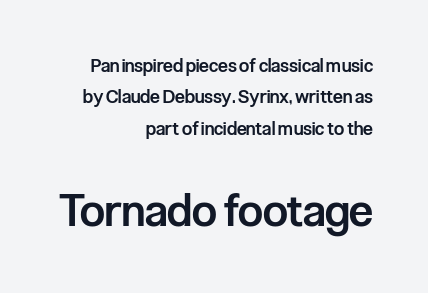
Reading down the block, your eye finds every line finishing at a fixed right position. The area under the type is left untouched. These lines carry some extra weight — a demibold, not a full bold. The letters stand straight up with perfectly vertical stems. You could call the tracking neutral — neither tight nor loose. The passage shown is typed in a proportional face where columns would drift.
